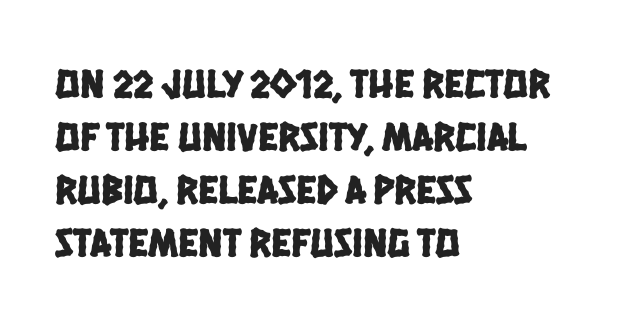
{"serif": "no", "width": "condensed", "stroke_contrast": "low", "x_height": "large", "monospaced": "no", "underline": "no", "align": "left", "line_spacing": "normal", "line_spacing_ratio": 1.29, "letter_spacing": "normal", "letter_spacing_em": 0.0, "glyph_px": 41}
